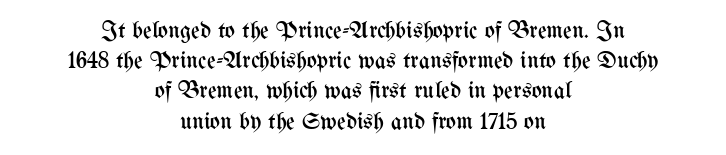
The space beneath each line is pristine and unruled. The font sits on the lighter half of the weight spectrum, regular included. In terms of letterspacing, this is plain default setting. The type sits square on the baseline with zero lean. One glance says typical: line gaps are just what's usual. The whitespace from short lines is split evenly between both sides.
